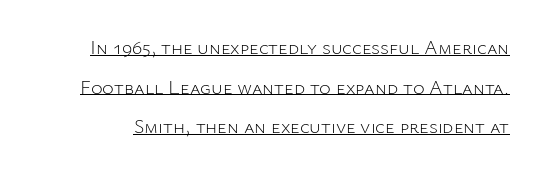
{"italic": "no", "bold": "no", "underline": "yes", "line_spacing": "loose", "line_spacing_ratio": 1.98, "letter_spacing": "normal", "letter_spacing_em": 0.0, "glyph_px": 20}
